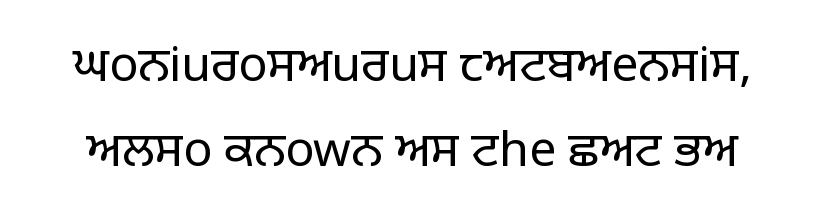
Short note: letters normally spaced. Spacing verdict: proportional, widths tailored to each character. Look at the bottom of the vertical strokes: they stop flat, with no serifs. Designer's note — italics off, roman on.
